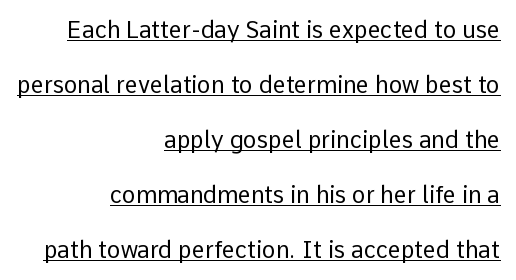
Does extra space separate the letters? No, they use regular spacing. What decoration does the sample have? An underline. Compared with a flush-left layout, this one pins lines to the opposite, right side. The letterforms sit at book weight or below. Posture: vertical. Successive baselines arrive slowly, with a big drop between each.
